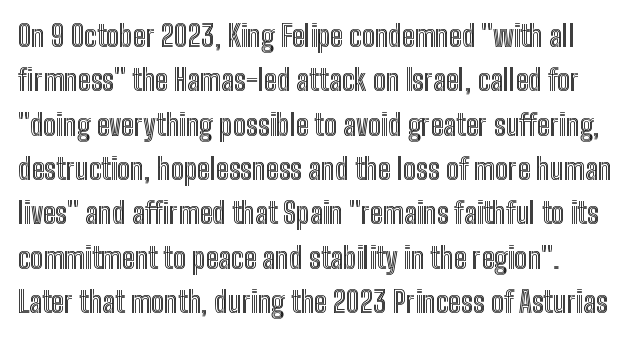
Varying glyph widths throughout — classic text-font behaviour. Compared with typical paragraphs, the rows here are spaced about the same. Unlike italic type, these characters show no tilt at all. The space directly below the letters is spotless. Between one letter and the next there's only the usual sliver of space.
